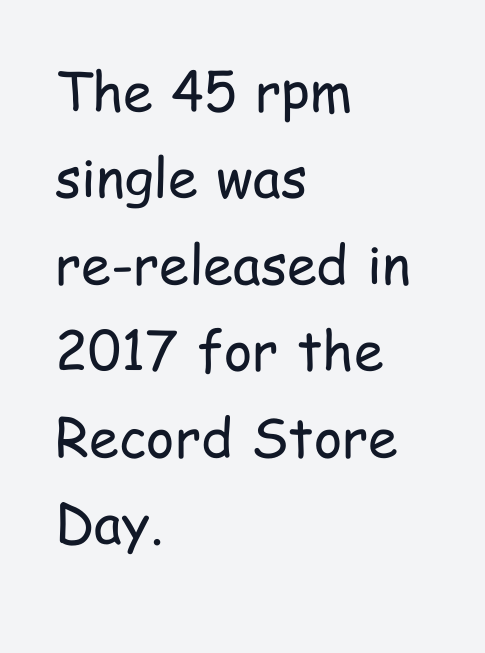
The letters advance in unequal steps, a hallmark of proportional type. Check where the strokes stop: nothing finishes them off — pure sans. This rendering features lettering with no underline. Summary of weight: not heavy and not bold. Words appear dense and cohesive because spacing is normal.
